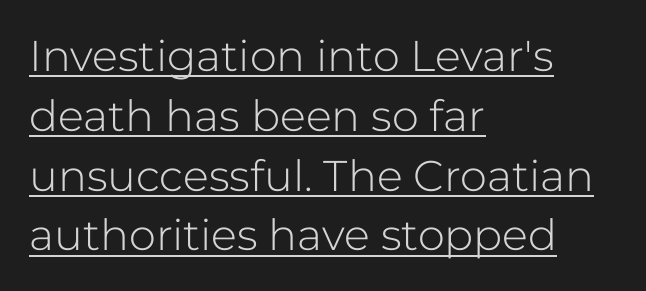
Q: Is the text bold? A: No.
Q: Is the text italic (slanted)? A: No, it is upright.
Q: Is the typeface a serif or a sans-serif typeface? A: Sans-serif.
Q: Is the text underlined? A: Yes.
Q: How is the paragraph aligned? A: Left-aligned.
Q: Is the spacing between letters normal or unusually wide? A: Normal.
Q: Is the spacing between lines tight, normal or loose? A: Normal.
Q: Width (condensed, normal, or wide)? A: Normal.
Q: Stroke contrast? A: Low.
Q: x-height? A: Medium.
Q: Monospaced? A: No.
